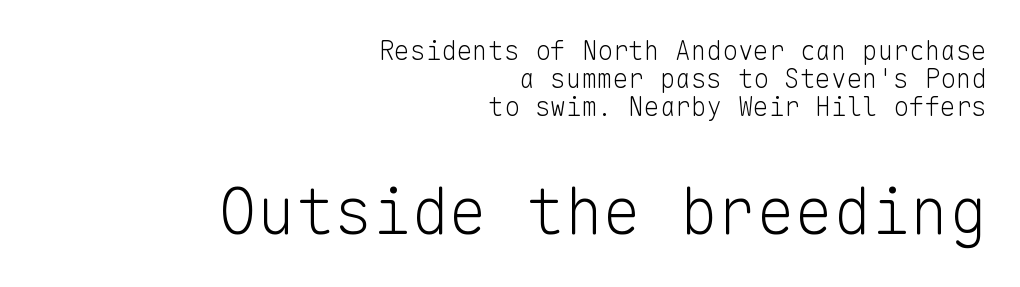
{"serif": "no", "italic": "no", "bold": "no", "weight": "light", "width": "normal", "stroke_contrast": "low", "x_height": "medium", "monospaced": "yes", "underline": "no", "align": "right", "line_spacing": "tight", "line_spacing_ratio": 1.07, "letter_spacing": "normal", "letter_spacing_em": 0.0, "larger_block": "second", "size_ratio": 2.46, "glyph_px": 64}
